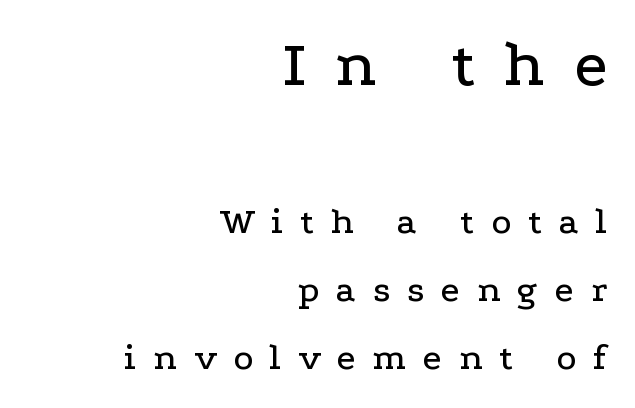
The rendering shows small feet on the letterforms — a serif design. Compared with a flush-left layout, this one pins lines to the opposite, right side. Character size in the leading block exceeds that of the trailing block. What stands out about the letter spacing? Its width — letters are far apart.
